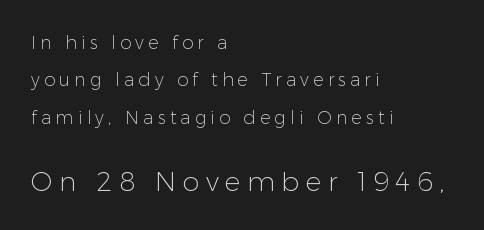
Q: Is the text bold? A: No.
Q: Is the text italic (slanted)? A: No, it is upright.
Q: Is the text underlined? A: No.
Q: How is the paragraph aligned? A: Left-aligned.
Q: Is the spacing between letters normal or unusually wide? A: Unusually wide.
Q: Is the spacing between lines tight, normal or loose? A: Loose.
Q: Which block of text is set in a larger size, the first (top) or the second (bottom)? A: The second (bottom) one.
